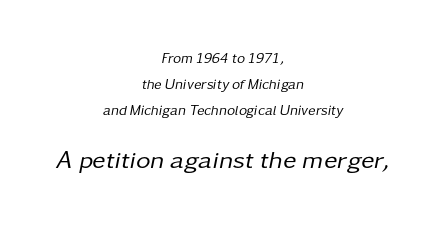
The image shows 25 px text type, italic (leaning right); set centered, line spacing 1.85x, normal letter spacing, not underlined; the second (bottom) block is 1.79x larger.
